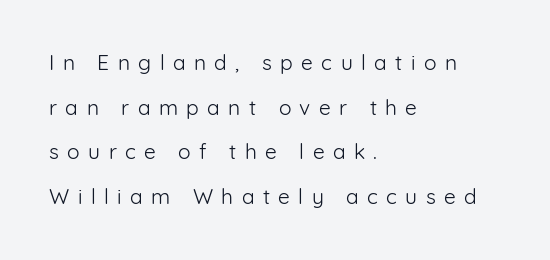
Q: Is the text bold? A: No.
Q: Is the text italic (slanted)? A: No, it is upright.
Q: Is the text underlined? A: No.
Q: How is the paragraph aligned? A: Left-aligned.
Q: Is the spacing between letters normal or unusually wide? A: Unusually wide.
Q: Is the spacing between lines tight, normal or loose? A: Loose.
